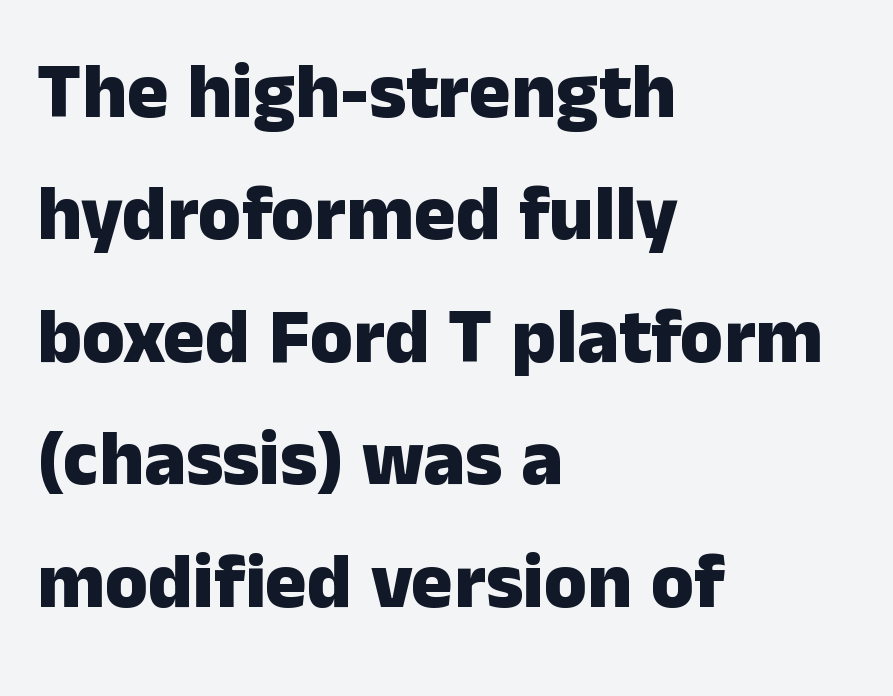
Unmarked baselines from the first word to the last. Check where the strokes stop: nothing finishes them off — pure sans. The horizontal fit of the characters is conventional and even. Its strokes are broad and dark, the hallmark of bold type.
